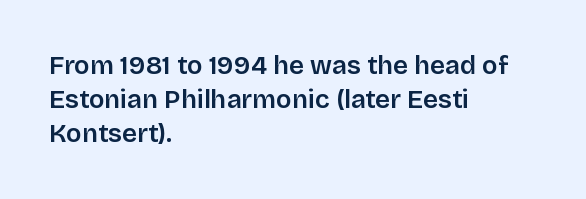
The ragged edge is on the right, which tells us the setting is flush left. How would I describe the line gaps? Plain and ordinary. This is the regular roman posture of the typeface. Only glyphs here, with clear space below each row.
